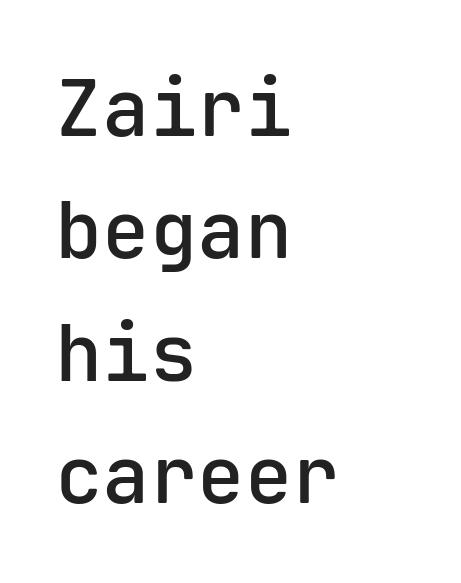
The image shows 79 px semibold sans-serif type, upright, monospaced; set left-aligned, normal line spacing (1.55x), normal letter spacing, not underlined; low stroke contrast and a medium x-height.
